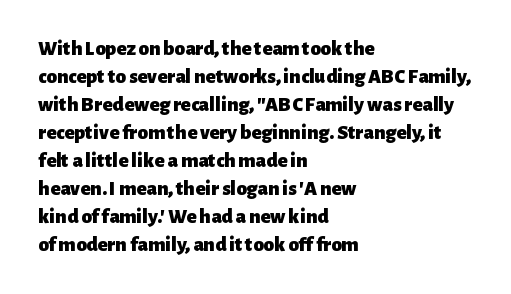
Q: Is the text bold? A: Yes.
Q: Is the text italic (slanted)? A: No, it is upright.
Q: Is the text underlined? A: No.
Q: How is the paragraph aligned? A: Left-aligned.
Q: Is the spacing between letters normal or unusually wide? A: Normal.
Q: Is the spacing between lines tight, normal or loose? A: Normal.
